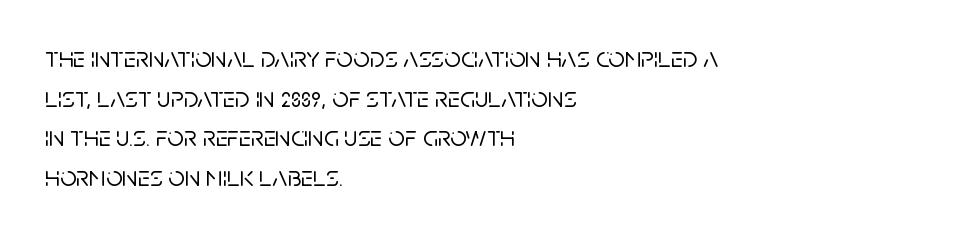
The image shows 29 px sans-serif type, upright; set left-aligned, normal line spacing (1.37x), normal letter spacing, not underlined; low stroke contrast and a large x-height.
